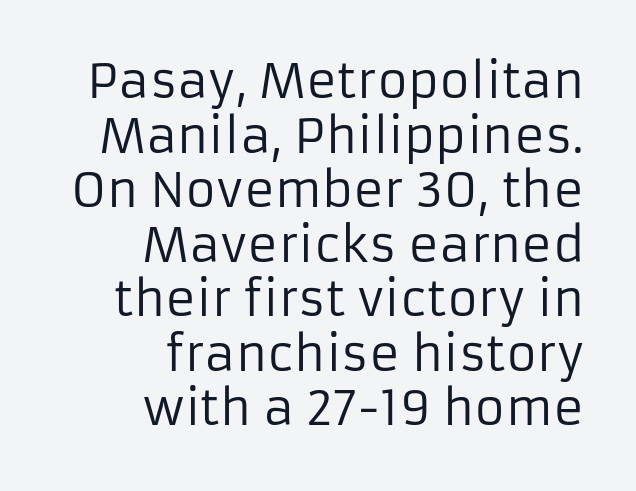
{"serif": "no", "italic": "no", "bold": "no", "weight": "regular", "width": "normal", "stroke_contrast": "low", "x_height": "medium", "monospaced": "no", "underline": "no", "align": "right", "line_spacing_ratio": 1.16, "letter_spacing": "normal", "letter_spacing_em": 0.0, "glyph_px": 47}
